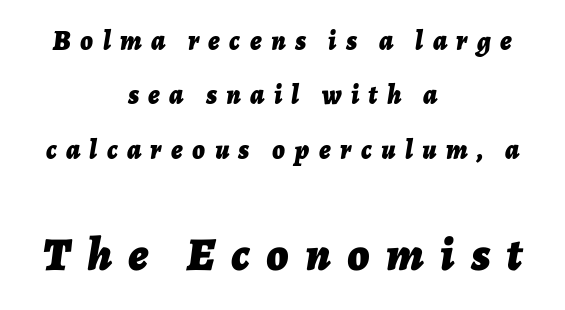
{"italic": "yes", "lean": "right", "slant_degrees": 7, "bold": "yes", "weight": "bold", "width": "normal", "stroke_contrast": "low", "x_height": "medium", "monospaced": "no", "underline": "no", "align": "center", "line_spacing": "loose", "line_spacing_ratio": 2.01, "letter_spacing": "wide", "letter_spacing_em": 0.35, "larger_block": "second", "size_ratio": 1.74, "glyph_px": 47}
